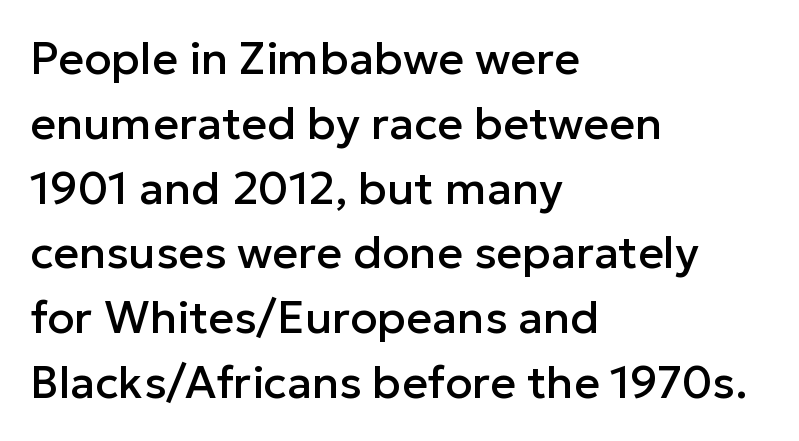
{"serif": "no", "italic": "no", "width": "normal", "stroke_contrast": "low", "x_height": "medium", "monospaced": "no", "underline": "no", "align": "left", "line_spacing": "normal", "line_spacing_ratio": 1.44, "letter_spacing": "normal", "letter_spacing_em": 0.0, "glyph_px": 45}
